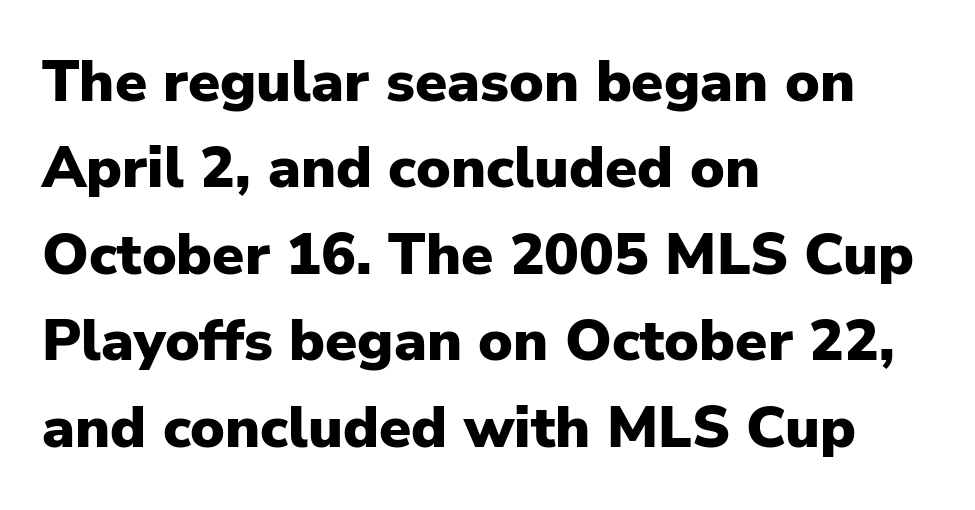
The space between consecutive lines is moderate. Looks like regular typesetting: each glyph gets only the width it needs. Is this a sans? Yes — the strokes have no serifs. Leftover space on each line is placed entirely after the last word.
